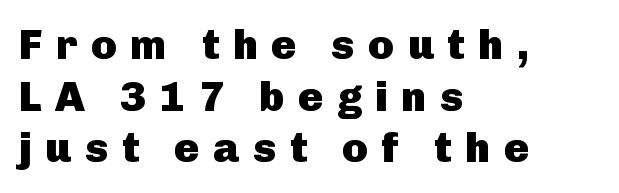
Q: Is the text bold? A: Yes.
Q: Is the text italic (slanted)? A: No, it is upright.
Q: Is the typeface a serif or a sans-serif typeface? A: Sans-serif.
Q: Is the text underlined? A: No.
Q: How is the paragraph aligned? A: Left-aligned.
Q: Is the spacing between letters normal or unusually wide? A: Unusually wide.
Q: Width (condensed, normal, or wide)? A: Normal.
Q: Stroke contrast? A: Low.
Q: x-height? A: Medium.
Q: Monospaced? A: No.
